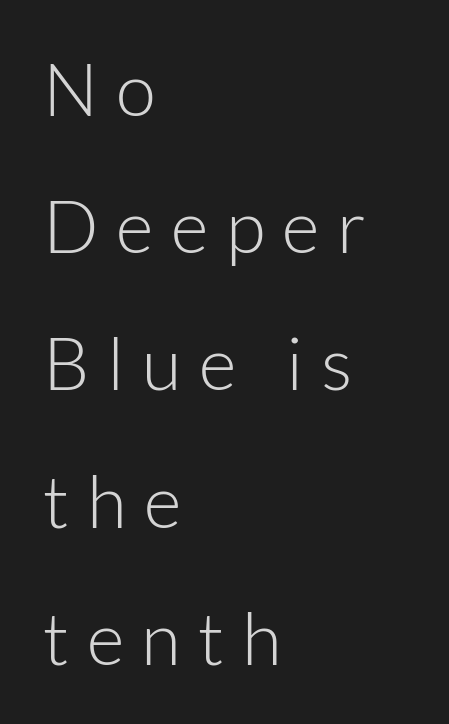
{"serif": "no", "italic": "no", "bold": "no", "weight": "light", "width": "normal", "stroke_contrast": "low", "x_height": "medium", "monospaced": "no", "underline": "no", "align": "left", "line_spacing_ratio": 1.88, "letter_spacing": "wide", "letter_spacing_em": 0.24, "glyph_px": 73}
